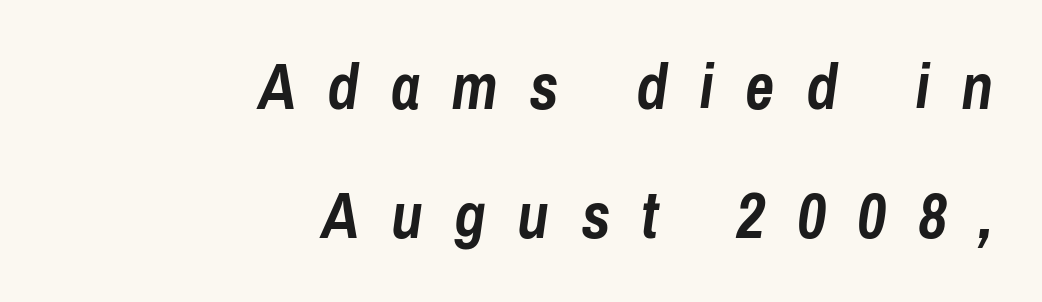
The passage is arranged like a letterhead date or caption credit — flush right. Pretty heavy lettering here — definitely bold. In terms of letterspacing, this is a distinctly airy, spread setting. Looking at the ascenders, they clearly lean. Each letter keeps its own natural width here, so spacing adapts to shape.
